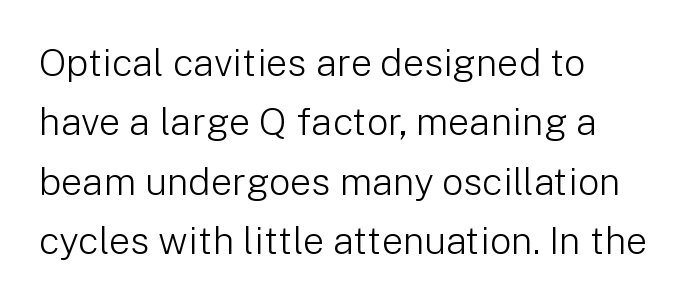
The image shows 38 px light sans-serif type, upright; set left-aligned, normal line spacing (1.56x), normal letter spacing, not underlined; low stroke contrast and a medium x-height.
